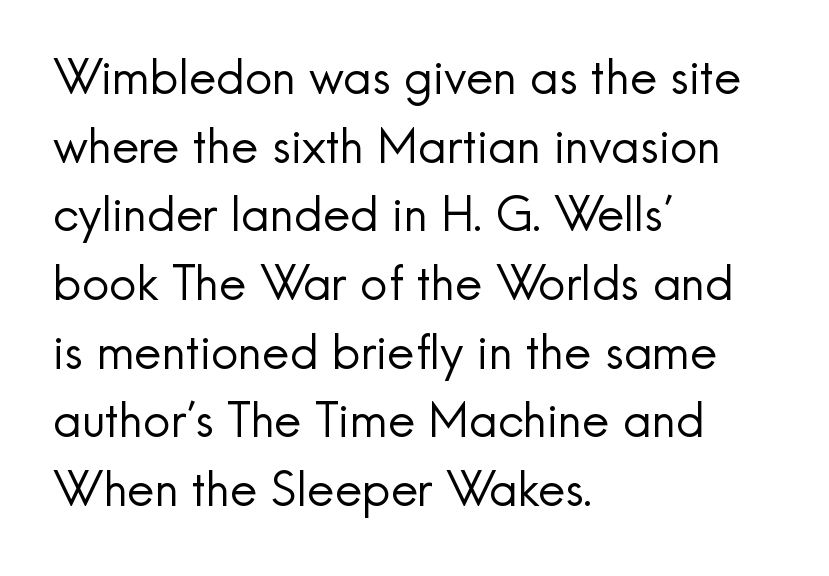
The image shows 48 px regular-weight sans-serif type, upright; set left-aligned, normal line spacing (1.43x), normal letter spacing, not underlined; a small x-height.
